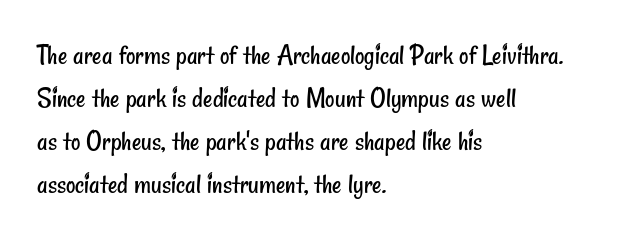
Q: Is the text bold? A: No.
Q: Is the typeface a serif or a sans-serif typeface? A: Sans-serif.
Q: Is the text underlined? A: No.
Q: How is the paragraph aligned? A: Left-aligned.
Q: Is the spacing between letters normal or unusually wide? A: Normal.
Q: Is the spacing between lines tight, normal or loose? A: Normal.
Q: Width (condensed, normal, or wide)? A: Condensed.
Q: Stroke contrast? A: Low.
Q: x-height? A: Small.
Q: Monospaced? A: No.
